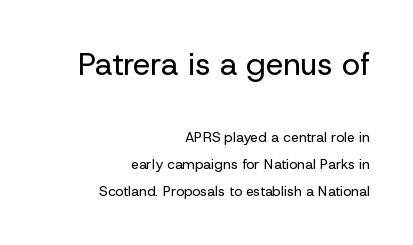
Q: Is the text bold? A: No.
Q: Is the text italic (slanted)? A: No, it is upright.
Q: Is the typeface a serif or a sans-serif typeface? A: Sans-serif.
Q: Is the text underlined? A: No.
Q: How is the paragraph aligned? A: Right-aligned.
Q: Is the spacing between letters normal or unusually wide? A: Normal.
Q: Is the spacing between lines tight, normal or loose? A: Loose.
Q: Which block of text is set in a larger size, the first (top) or the second (bottom)? A: The first (top) one.
Q: Width (condensed, normal, or wide)? A: Normal.
Q: Stroke contrast? A: Low.
Q: x-height? A: Medium.
Q: Monospaced? A: No.
